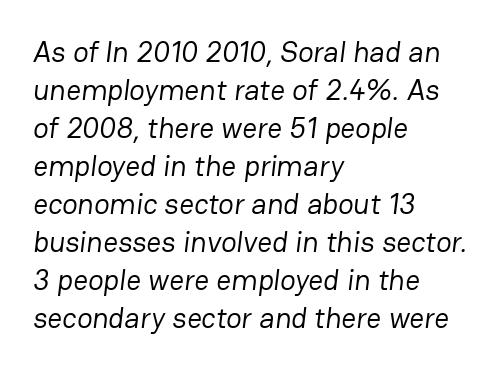
{"serif": "no", "bold": "no", "weight": "regular", "width": "normal", "stroke_contrast": "low", "x_height": "medium", "monospaced": "no", "underline": "no", "align": "left", "line_spacing": "normal", "line_spacing_ratio": 1.31, "letter_spacing": "normal", "letter_spacing_em": 0.0, "glyph_px": 29}
